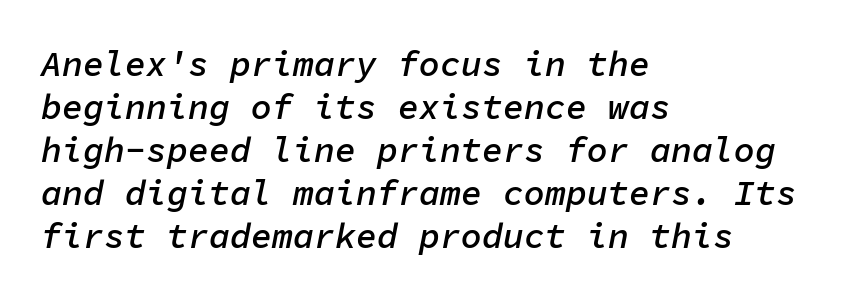
{"italic": "yes", "lean": "right", "slant_degrees": 11, "bold": "semi", "weight": "semibold", "width": "normal", "stroke_contrast": "low", "x_height": "medium", "monospaced": "yes", "underline": "no", "align": "left", "line_spacing_ratio": 1.23, "letter_spacing": "normal", "letter_spacing_em": 0.0, "glyph_px": 35}
